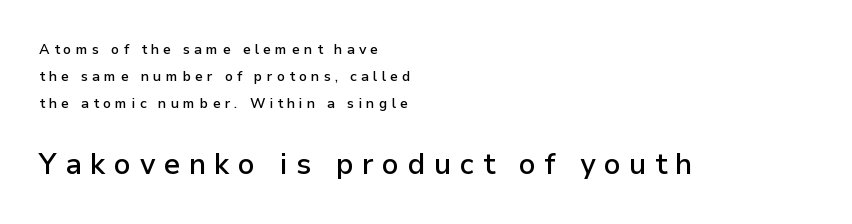
The image shows 29 px semibold sans-serif type, upright; set left-aligned, loose line spacing (1.94x), unusually wide letter spacing (+0.29 em), not underlined; the second (bottom) block is 2.07x larger; low stroke contrast and a medium x-height.
